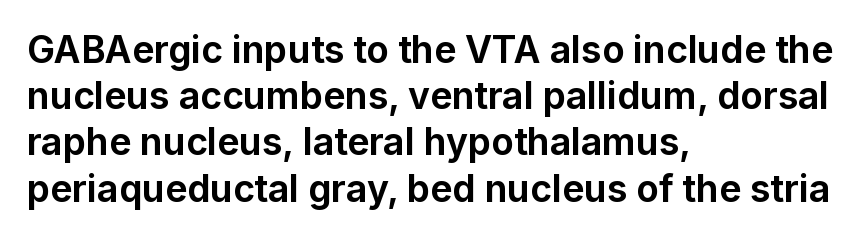
The image shows 37 px bold sans-serif type, upright; set left-aligned, normal line spacing (1.25x), normal letter spacing, not underlined; low stroke contrast and a medium x-height.
